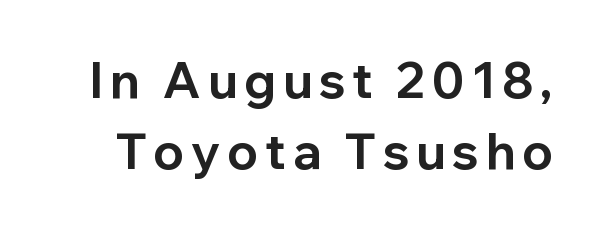
Notice how thick the strokes are: this is what a full bold looks like. You can tell it's not italic because the verticals are truly vertical. Proportional: the letters do not fall into vertical columns. This block has exactly the height ordinary leading produces. Clear beneath every line of the passage. The type family on display is of the sans-serif kind.
